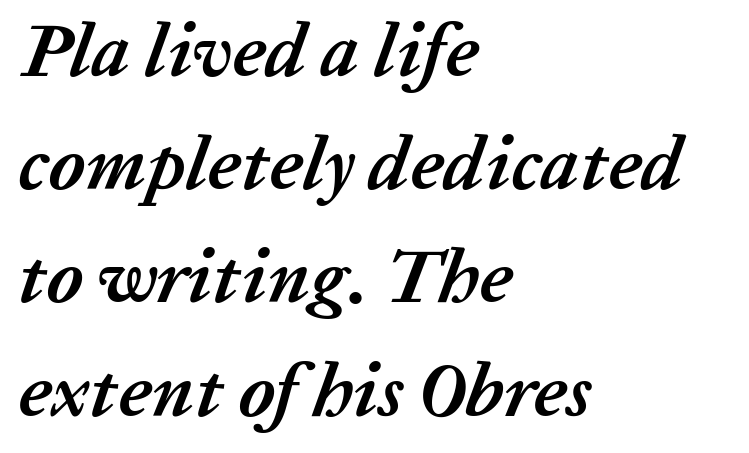
The image shows 76 px semibold type, italic (leaning right); set left-aligned, normal line spacing (1.49x), normal letter spacing, not underlined; low stroke contrast and a medium x-height.
